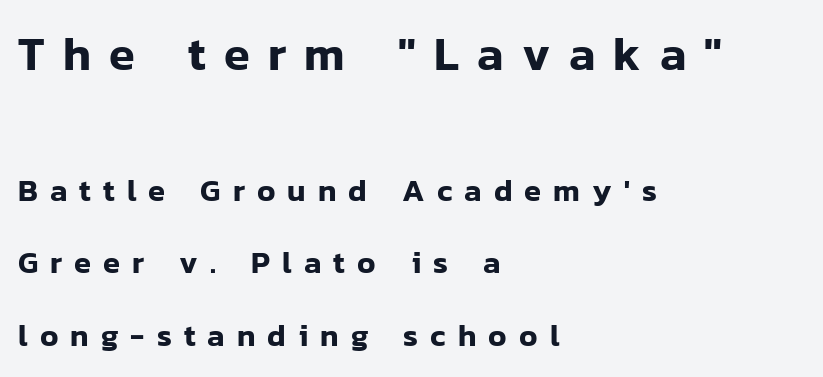
Note the varied advance widths — an 'i' is clearly narrower than an 'm'. Layout note: lines flush left. Between one letter and the next there's a generous, obvious gap. The text was rendered using a sans face with plain stroke endings. Caption: upper text group enlarged, lower text group reduced. A typesetter would call this leading open, well beyond the default.
